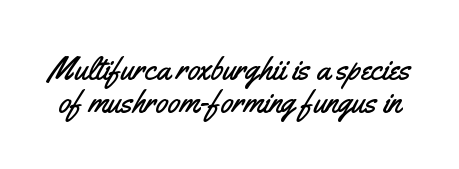
{"serif": "no", "width": "condensed", "stroke_contrast": "medium", "x_height": "small", "monospaced": "no", "underline": "no", "line_spacing": "tight", "line_spacing_ratio": 1.02, "letter_spacing": "normal", "letter_spacing_em": 0.0, "glyph_px": 32}
